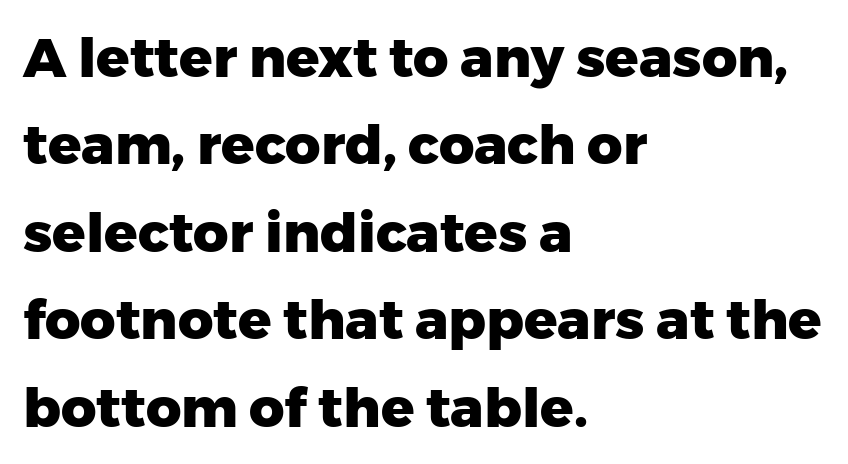
The image shows 55 px heavy sans-serif type, upright; set left-aligned, normal line spacing (1.59x), normal letter spacing, not underlined; low stroke contrast and a medium x-height.
